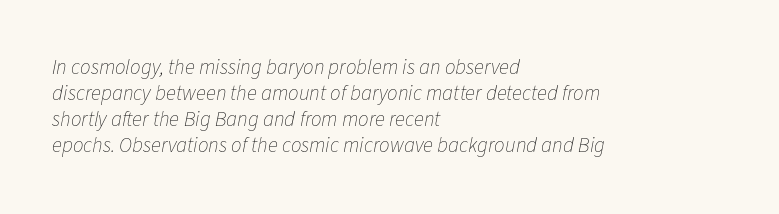
The image shows 21 px text type, italic (leaning right); set left-aligned, line spacing 1.24x, normal letter spacing, not underlined.
